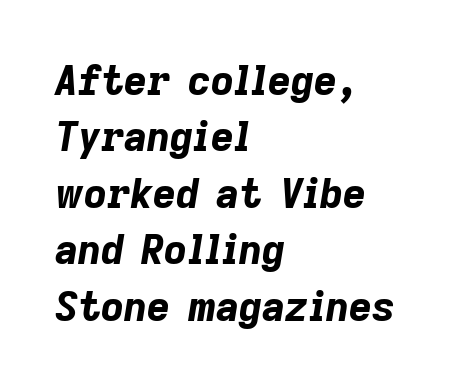
Caption: standard tracking, unaltered. Here the designer chose a conventional face with non-uniform glyph widths. Casual observation: everything's shoved over to the left. Descenders hang freely into open space. This is heavy type, rendered in bold. The axis of the letterforms is tilted away from vertical.
